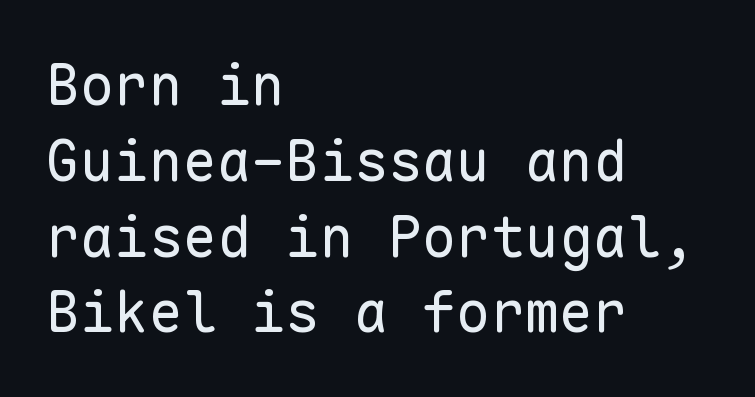
Compared with a centered layout, this one pins lines to the left instead. Does the lettering tilt? It doesn't — this is upright. Honestly, there is no underline to notice here at all. A normal amount of white space separates one row of letters from the next. Stem width sits at or under what a default text font uses.
